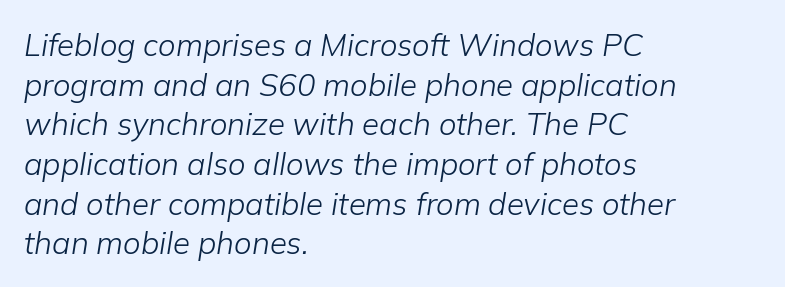
{"italic": "yes", "lean": "right", "slant_degrees": 9, "bold": "no", "weight": "light", "width": "normal", "stroke_contrast": "low", "x_height": "medium", "monospaced": "no", "underline": "no", "align": "left", "line_spacing": "normal", "line_spacing_ratio": 1.28, "letter_spacing": "normal", "letter_spacing_em": 0.0, "glyph_px": 31}
